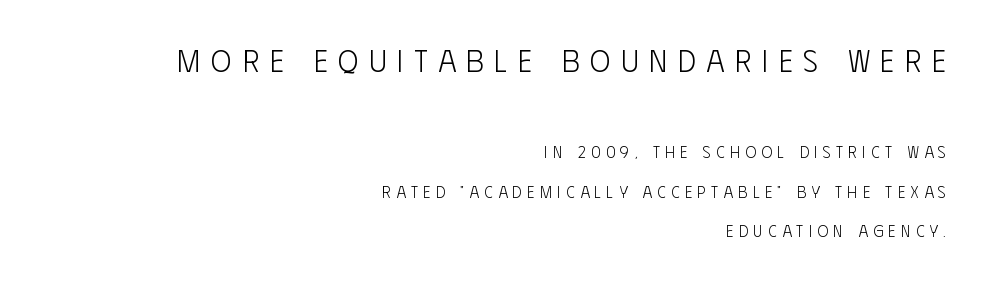
Q: Is the text bold? A: No.
Q: Is the text italic (slanted)? A: No, it is upright.
Q: Is the typeface a serif or a sans-serif typeface? A: Sans-serif.
Q: Is the text underlined? A: No.
Q: How is the paragraph aligned? A: Right-aligned.
Q: Is the spacing between letters normal or unusually wide? A: Unusually wide.
Q: Is the spacing between lines tight, normal or loose? A: Loose.
Q: Which block of text is set in a larger size, the first (top) or the second (bottom)? A: The first (top) one.
Q: Width (condensed, normal, or wide)? A: Condensed.
Q: Stroke contrast? A: Low.
Q: x-height? A: Large.
Q: Monospaced? A: No.
